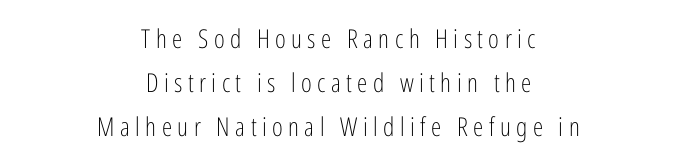
It's the straight-up-and-down kind of type. Here the glyphs are tracked loosely, breaking word shapes into spaced letters. Any mark beneath the type? The region is blank. The cut favours lightness, reaching ordinary text weight at its darkest.
